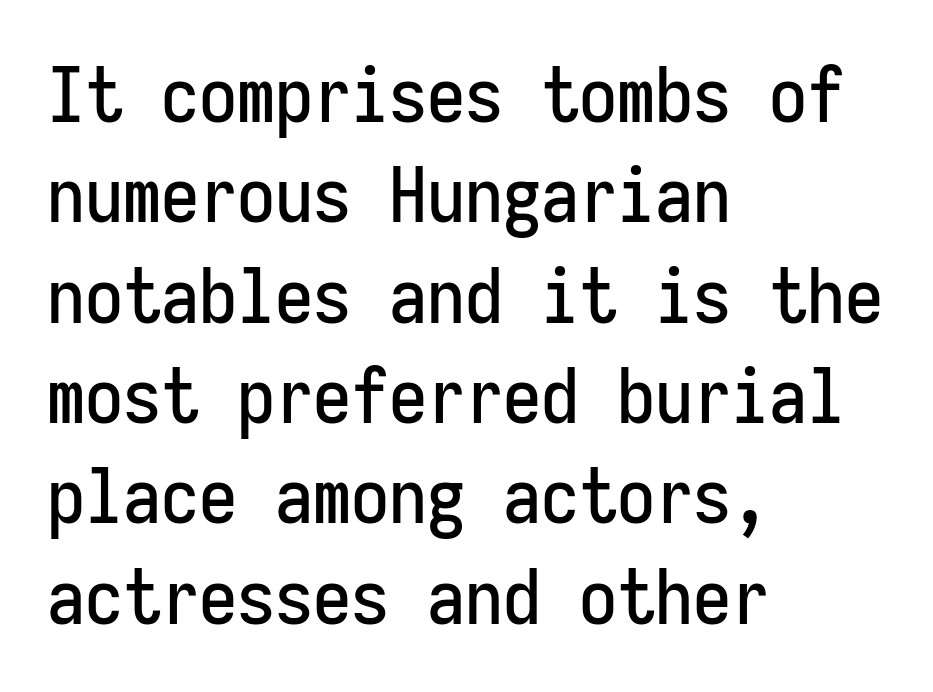
Q: Is the text italic (slanted)? A: No, it is upright.
Q: Is the typeface a serif or a sans-serif typeface? A: Sans-serif.
Q: Is the text underlined? A: No.
Q: How is the paragraph aligned? A: Left-aligned.
Q: Is the spacing between letters normal or unusually wide? A: Normal.
Q: Is the spacing between lines tight, normal or loose? A: Normal.
Q: Width (condensed, normal, or wide)? A: Condensed.
Q: Stroke contrast? A: Low.
Q: x-height? A: Medium.
Q: Monospaced? A: Yes.
